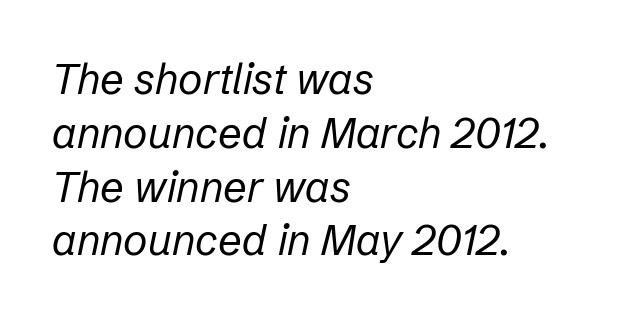
{"italic": "yes", "lean": "right", "slant_degrees": 12, "bold": "no", "weight": "regular", "width": "normal", "stroke_contrast": "low", "x_height": "medium", "monospaced": "no", "underline": "no", "align": "left", "line_spacing": "normal", "line_spacing_ratio": 1.28, "letter_spacing": "normal", "letter_spacing_em": 0.0, "glyph_px": 42}
